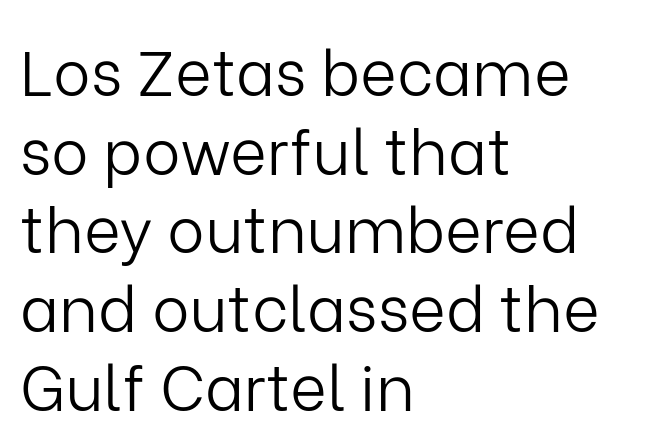
{"serif": "no", "italic": "no", "bold": "no", "weight": "light", "width": "normal", "stroke_contrast": "low", "x_height": "medium", "monospaced": "no", "underline": "no", "align": "left", "line_spacing": "normal", "line_spacing_ratio": 1.25, "letter_spacing": "normal", "letter_spacing_em": 0.0, "glyph_px": 63}
